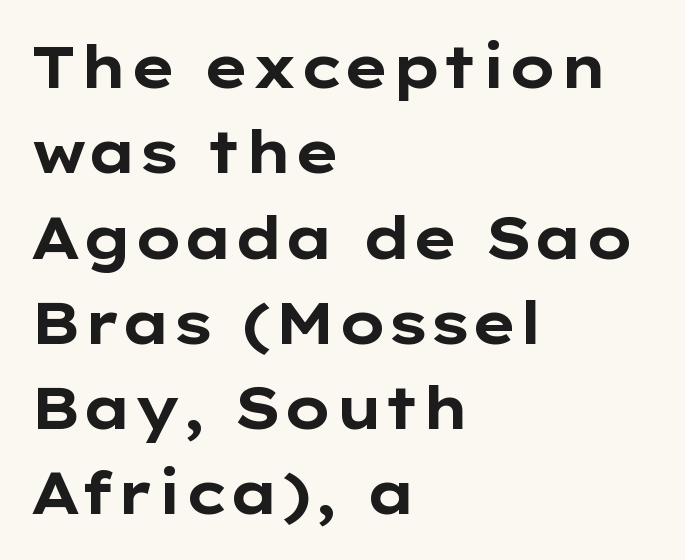
The image shows 58 px bold, wide sans-serif type, upright; set left-aligned, normal line spacing (1.47x), normal letter spacing, not underlined; low stroke contrast and a medium x-height.
